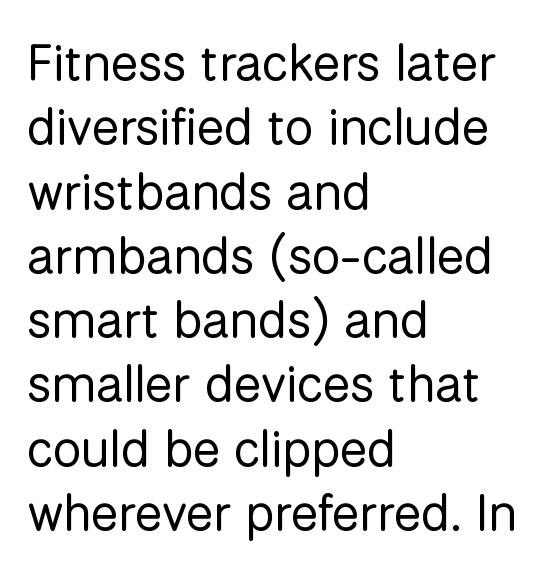
Q: Is the text bold? A: No.
Q: Is the text italic (slanted)? A: No, it is upright.
Q: Is the typeface a serif or a sans-serif typeface? A: Sans-serif.
Q: Is the text underlined? A: No.
Q: How is the paragraph aligned? A: Left-aligned.
Q: Is the spacing between letters normal or unusually wide? A: Normal.
Q: Is the spacing between lines tight, normal or loose? A: Normal.
Q: Width (condensed, normal, or wide)? A: Normal.
Q: Stroke contrast? A: Low.
Q: x-height? A: Medium.
Q: Monospaced? A: No.
